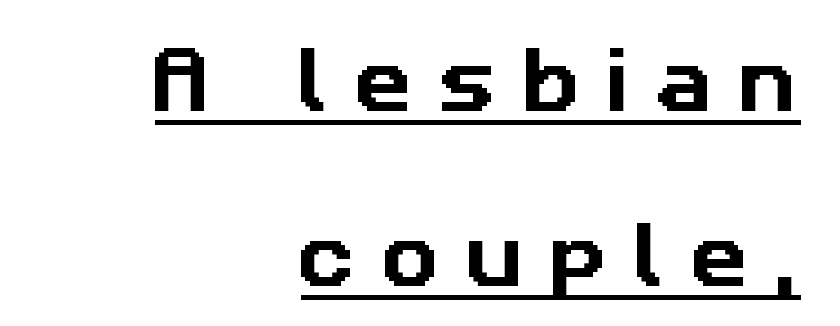
{"serif": "no", "width": "normal", "stroke_contrast": "low", "x_height": "medium", "monospaced": "no", "underline": "yes", "align": "right", "line_spacing": "loose", "line_spacing_ratio": 2.46, "letter_spacing": "wide", "letter_spacing_em": 0.37, "glyph_px": 71}
